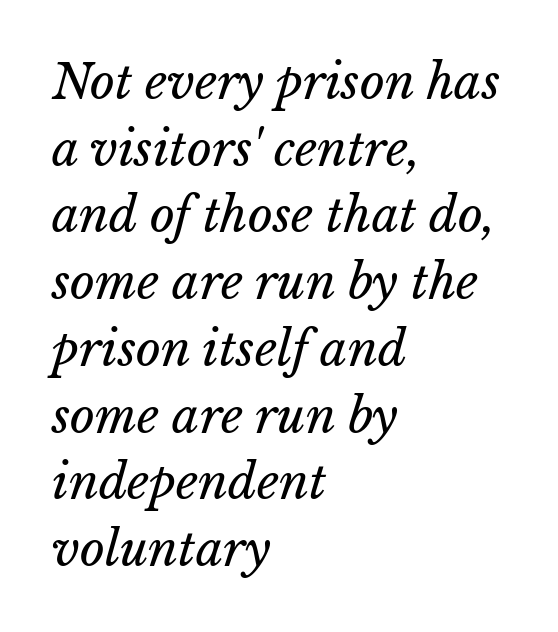
{"bold": "no", "weight": "regular", "width": "normal", "stroke_contrast": "low", "x_height": "medium", "monospaced": "no", "underline": "no", "align": "left", "line_spacing": "normal", "line_spacing_ratio": 1.39, "letter_spacing": "normal", "letter_spacing_em": 0.0, "glyph_px": 48}
